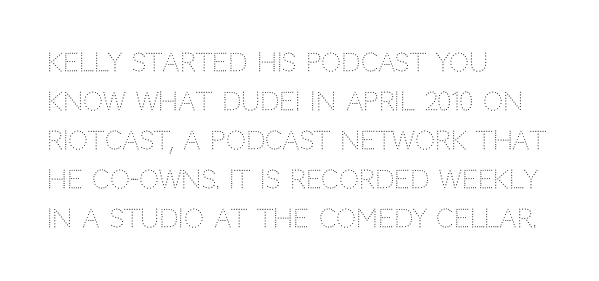
{"italic": "no", "bold": "no", "underline": "no", "align": "left", "line_spacing": "normal", "line_spacing_ratio": 1.56, "letter_spacing": "normal", "letter_spacing_em": 0.0, "glyph_px": 25}
